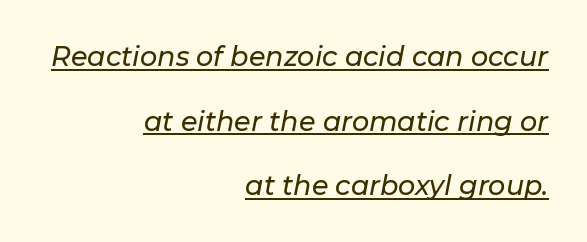
The image shows 27 px text type, italic (leaning right); set right-aligned, loose line spacing (2.39x), normal letter spacing, underlined.
